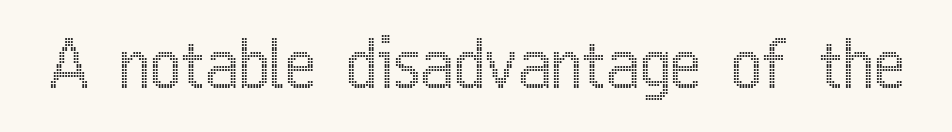
{"italic": "no", "width": "condensed", "x_height": "medium", "monospaced": "no", "underline": "no", "letter_spacing": "normal", "letter_spacing_em": 0.0, "glyph_px": 66}
